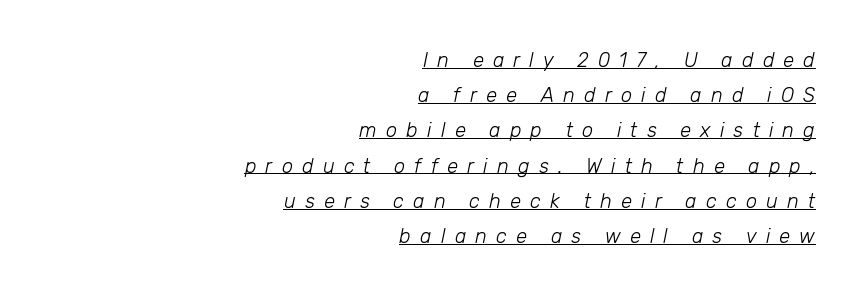
The image shows 20 px text type, italic (leaning right); set right-aligned, line spacing 1.76x, unusually wide letter spacing (+0.46 em), underlined.
